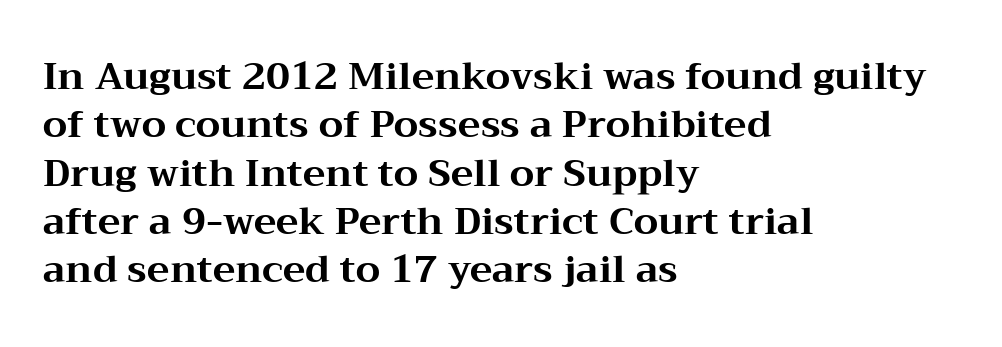
{"serif": "yes", "italic": "no", "bold": "yes", "weight": "bold", "width": "wide", "stroke_contrast": "medium", "x_height": "medium", "monospaced": "no", "underline": "no", "align": "left", "line_spacing": "normal", "line_spacing_ratio": 1.27, "letter_spacing": "normal", "letter_spacing_em": 0.0, "glyph_px": 38}
